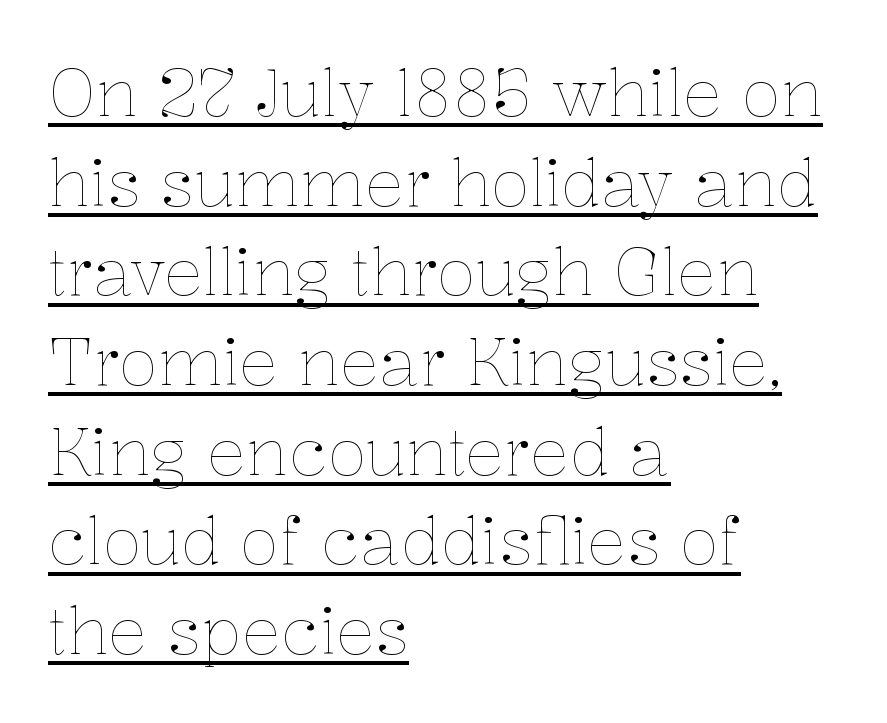
Q: Is the text bold? A: No.
Q: Is the text italic (slanted)? A: No, it is upright.
Q: Is the text underlined? A: Yes.
Q: How is the paragraph aligned? A: Left-aligned.
Q: Is the spacing between letters normal or unusually wide? A: Normal.
Q: Is the spacing between lines tight, normal or loose? A: Normal.
Q: Width (condensed, normal, or wide)? A: Normal.
Q: Stroke contrast? A: Low.
Q: x-height? A: Medium.
Q: Monospaced? A: No.
